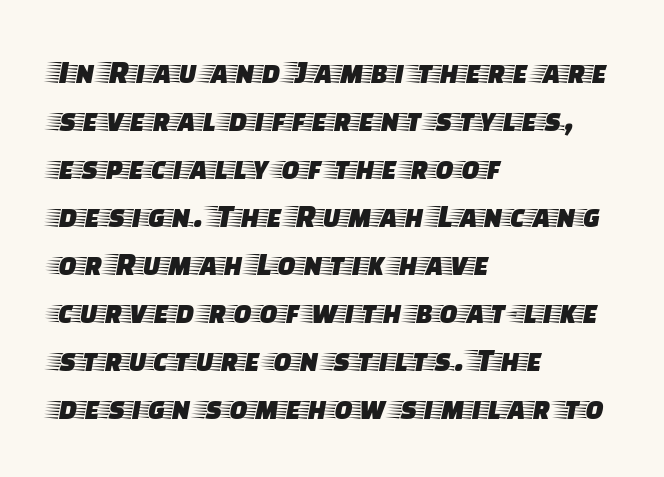
The image shows 34 px wide serif type; set left-aligned, normal line spacing (1.41x), normal letter spacing, not underlined; low stroke contrast and a large x-height.
